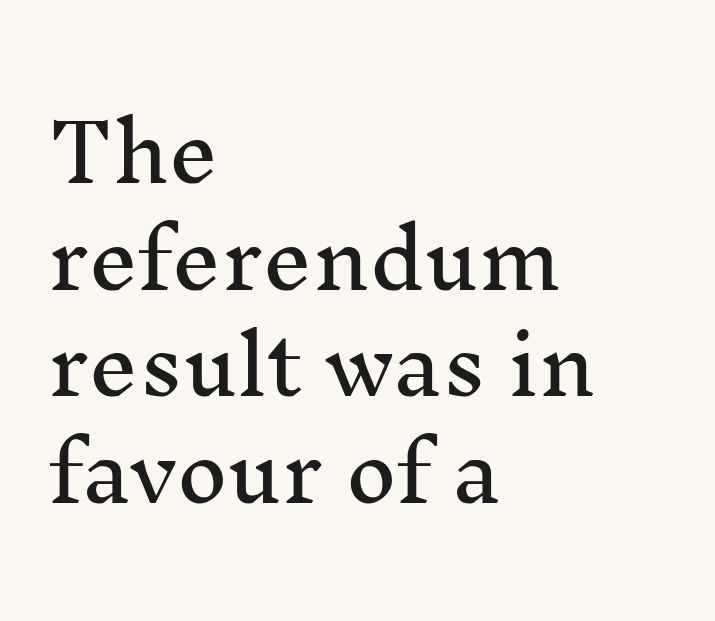
{"serif": "yes", "italic": "no", "width": "normal", "stroke_contrast": "medium", "x_height": "medium", "monospaced": "no", "underline": "no", "align": "left", "line_spacing": "normal", "line_spacing_ratio": 1.35, "letter_spacing": "normal", "letter_spacing_em": 0.0, "glyph_px": 79}
